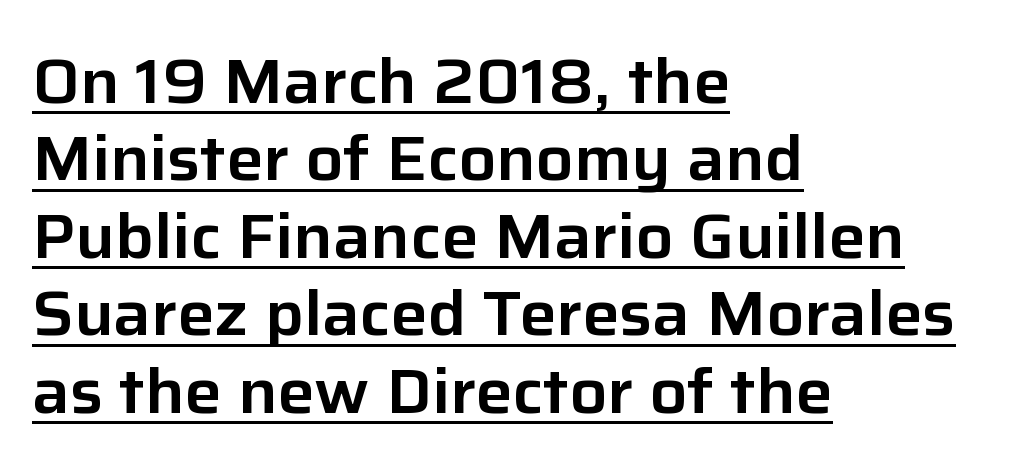
Spacing verdict: proportional, widths tailored to each character. This sample carries an underscore along the baseline area. Is there any slant? The stems are plumb. This rendering leaves character spacing at its baseline value. The designer went with a sans here, leaving each stem footless. Short and long lines alike share a common starting point at left.
